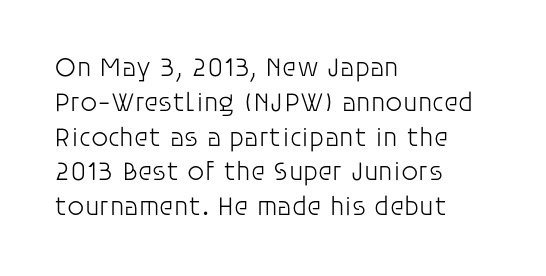
Q: Is the text bold? A: No.
Q: Is the text italic (slanted)? A: No, it is upright.
Q: Is the text underlined? A: No.
Q: How is the paragraph aligned? A: Left-aligned.
Q: Is the spacing between letters normal or unusually wide? A: Normal.
Q: Is the spacing between lines tight, normal or loose? A: Normal.
